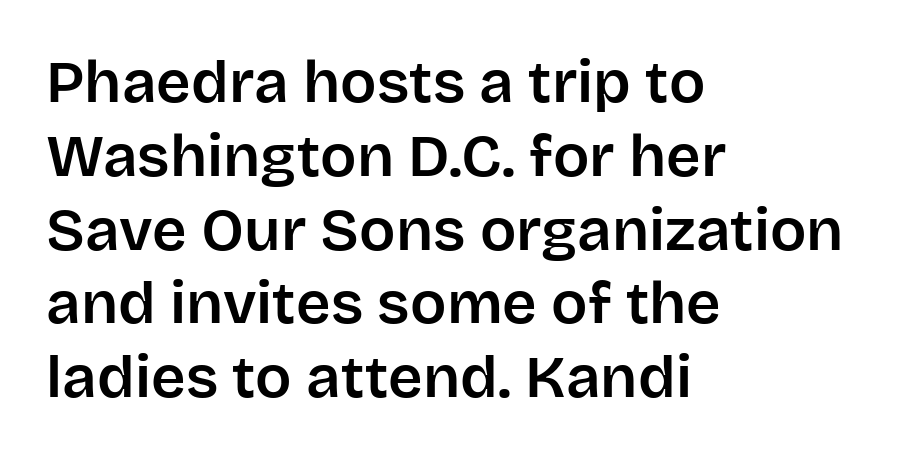
{"serif": "no", "italic": "no", "width": "normal", "stroke_contrast": "low", "x_height": "large", "monospaced": "no", "underline": "no", "align": "left", "line_spacing_ratio": 1.23, "letter_spacing": "normal", "letter_spacing_em": 0.0, "glyph_px": 60}
